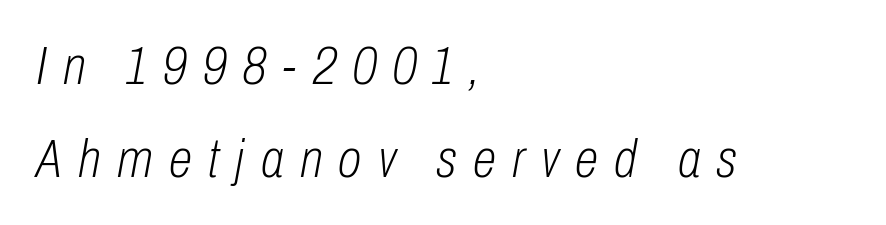
Typeset ragged right — the left edge is the straight one. This sample has the flowing, uneven cadence of proportional lettering. The glyphs are unaccompanied by any horizontal stroke below them. An italicized treatment has been applied to the whole sample.
